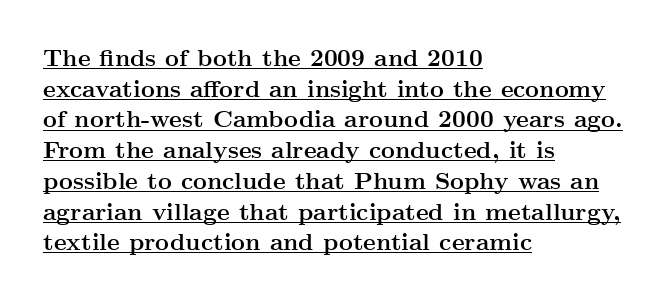
If you measured baseline to baseline, you'd find a middling distance. Each glyph is drawn with heavy, bold strokes. Underline: present. Each line starts at the same left margin while the right side varies. Tracking value appears to be zero — textbook default spacing.
